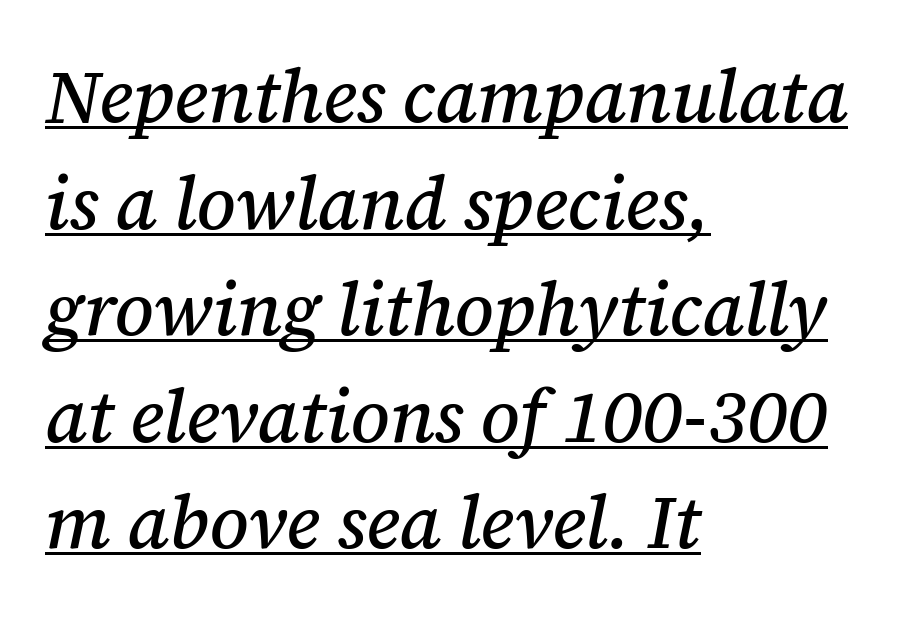
Casual observation: everything's shoved over to the left. The letters are slanted; this is an italic face. Looks like regular typesetting: each glyph gets only the width it needs. Reading down the column, the eye jumps a familiar distance to each next line. These lines are composed in type with serifs. The sample's only ornament is a line tracing under the words.
